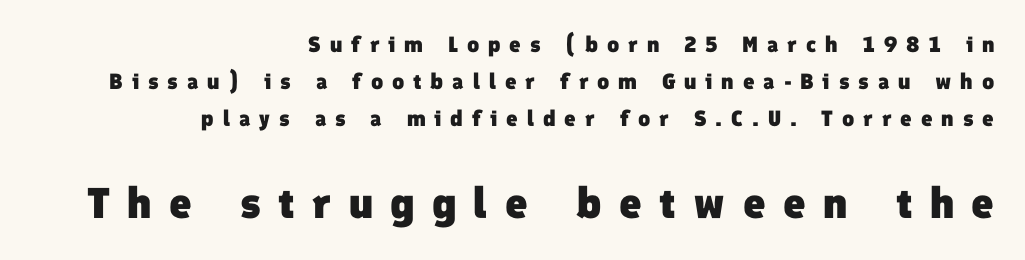
The image shows 43 px heavy sans-serif type; set right-aligned, normal line spacing (1.69x), unusually wide letter spacing (+0.4 em), not underlined; the second (bottom) block is 1.95x larger; low stroke contrast and a medium x-height.
